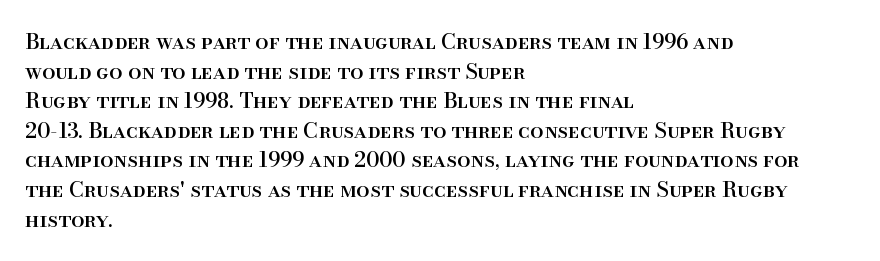
Caption: standard tracking, unaltered. Only glyphs here, with clear space below each row. The line-height multiplier appears to be the usual default. The typography opts for an upright posture over an oblique one. A student would call this left alignment; a typographer would say flush left, rag right.
